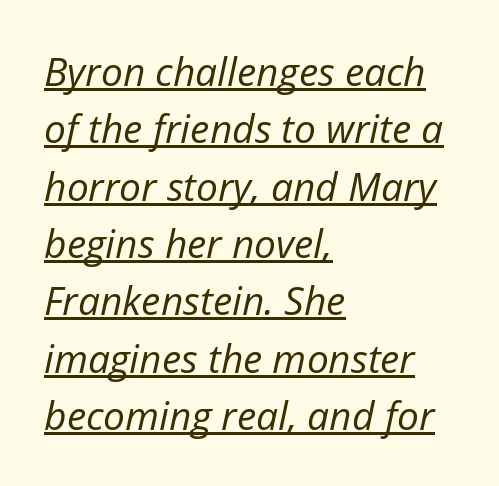
The image shows 39 px regular-weight type, italic (leaning right); set left-aligned, normal line spacing (1.47x), normal letter spacing, underlined; low stroke contrast and a medium x-height.
